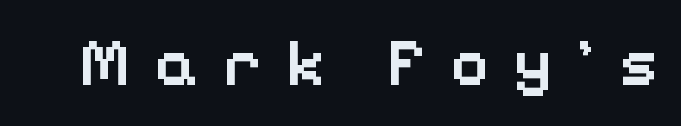
Q: Is the text bold? A: Semi-bold.
Q: Is the text italic (slanted)? A: No, it is upright.
Q: Is the typeface a serif or a sans-serif typeface? A: Sans-serif.
Q: Is the text underlined? A: No.
Q: Is the spacing between letters normal or unusually wide? A: Unusually wide.
Q: Width (condensed, normal, or wide)? A: Normal.
Q: Stroke contrast? A: Low.
Q: x-height? A: Medium.
Q: Monospaced? A: No.
